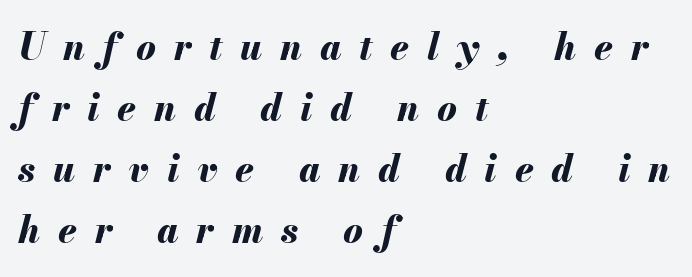
The image shows 37 px bold type, italic (leaning right); set left-aligned, normal line spacing (1.65x), unusually wide letter spacing (+0.48 em), not underlined; medium stroke contrast and a small x-height.
